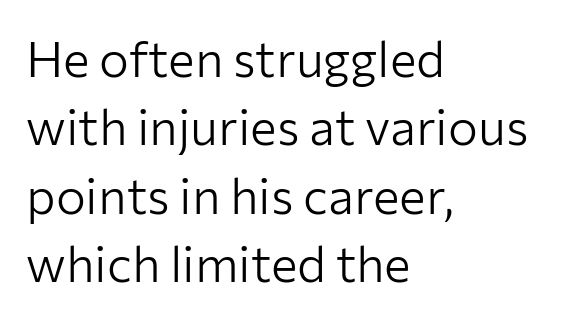
{"serif": "no", "italic": "no", "bold": "no", "weight": "light", "width": "normal", "stroke_contrast": "low", "x_height": "medium", "monospaced": "no", "underline": "no", "align": "left", "line_spacing": "normal", "line_spacing_ratio": 1.37, "letter_spacing": "normal", "letter_spacing_em": 0.0, "glyph_px": 50}
